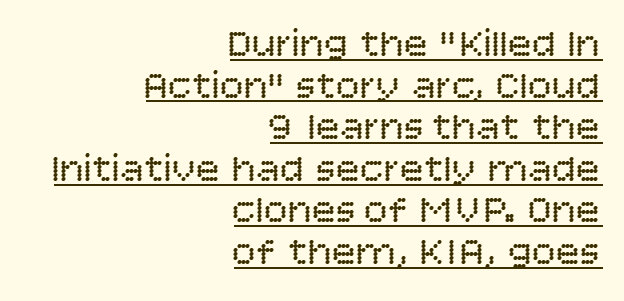
Q: Is the text bold? A: No.
Q: Is the text italic (slanted)? A: No, it is upright.
Q: Is the typeface a serif or a sans-serif typeface? A: Sans-serif.
Q: Is the text underlined? A: Yes.
Q: How is the paragraph aligned? A: Right-aligned.
Q: Is the spacing between letters normal or unusually wide? A: Normal.
Q: Is the spacing between lines tight, normal or loose? A: Tight.
Q: Width (condensed, normal, or wide)? A: Normal.
Q: Stroke contrast? A: Low.
Q: x-height? A: Large.
Q: Monospaced? A: No.
